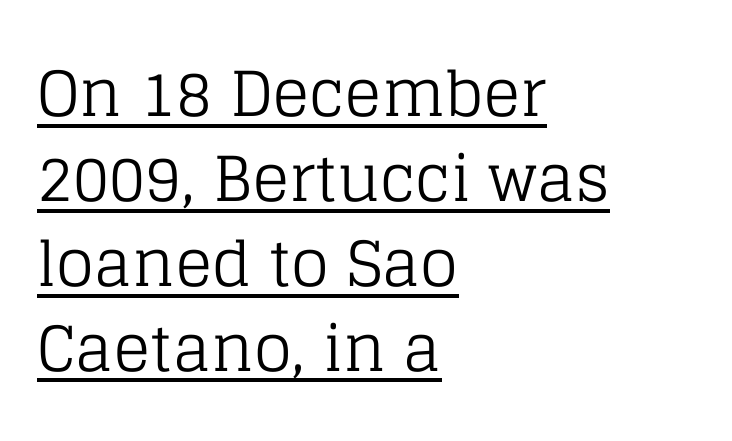
The image shows 62 px regular-weight serif type, upright; set left-aligned, normal line spacing (1.37x), normal letter spacing, underlined; low stroke contrast and a large x-height.
